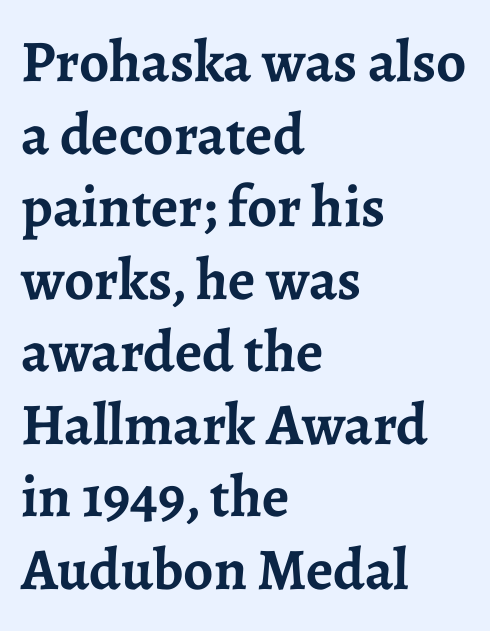
Q: Is the text bold? A: Yes.
Q: Is the text italic (slanted)? A: No, it is upright.
Q: Is the typeface a serif or a sans-serif typeface? A: Serif.
Q: Is the text underlined? A: No.
Q: How is the paragraph aligned? A: Left-aligned.
Q: Is the spacing between letters normal or unusually wide? A: Normal.
Q: Width (condensed, normal, or wide)? A: Normal.
Q: Stroke contrast? A: Low.
Q: x-height? A: Medium.
Q: Monospaced? A: No.
